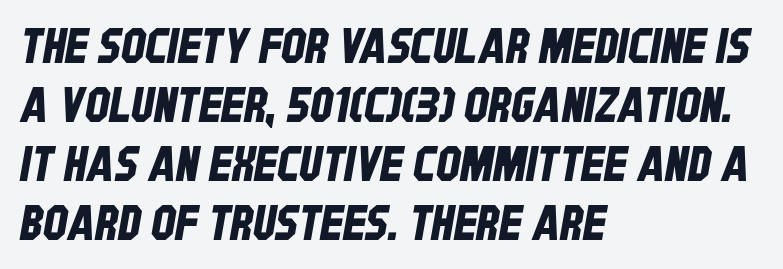
{"serif": "no", "width": "condensed", "stroke_contrast": "low", "x_height": "large", "monospaced": "no", "underline": "no", "align": "left", "line_spacing_ratio": 1.23, "letter_spacing": "normal", "letter_spacing_em": 0.0, "glyph_px": 48}
